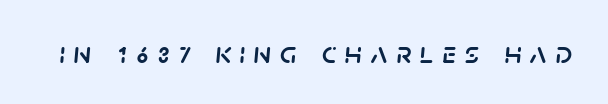
Q: Is the text italic (slanted)? A: Yes, it leans right by about 5 degrees.
Q: Is the text underlined? A: No.
Q: Is the spacing between letters normal or unusually wide? A: Unusually wide.
Q: Width (condensed, normal, or wide)? A: Normal.
Q: Stroke contrast? A: Low.
Q: x-height? A: Large.
Q: Monospaced? A: No.
